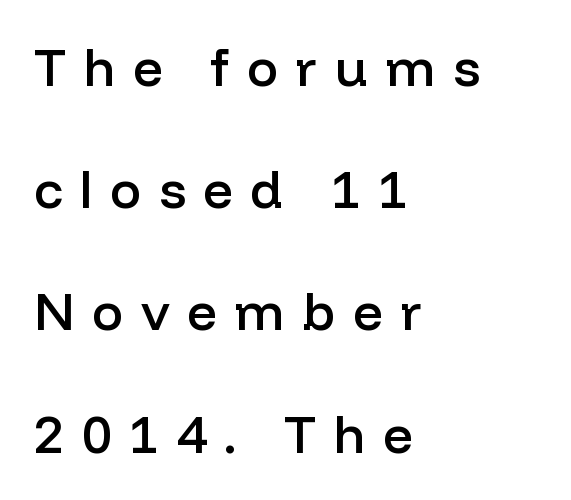
The image shows 52 px semibold sans-serif type, upright; set left-aligned, loose line spacing (2.35x), unusually wide letter spacing (+0.34 em), not underlined; low stroke contrast and a medium x-height.
